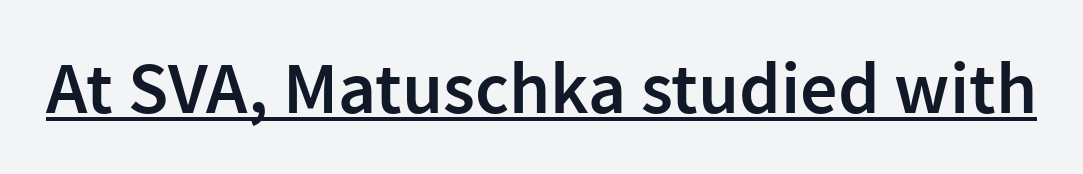
Proportional: the letters do not fall into vertical columns. Inter-character spacing is left at the font's built-in metrics. This rendering employs a face without finishing strokes, i.e., a sans-serif. Stems and bowls a touch heavier than normal — semibold. Check the space under the baseline: a stroke is drawn there. If you drew a line through each stem, it would be perfectly vertical.
